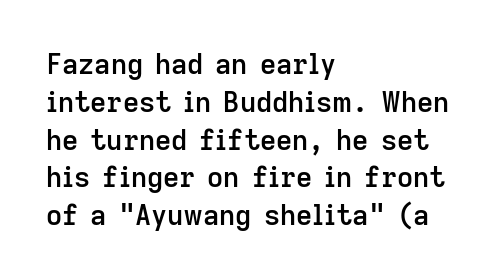
Q: Is the text bold? A: Semi-bold.
Q: Is the text italic (slanted)? A: No, it is upright.
Q: Is the typeface a serif or a sans-serif typeface? A: Sans-serif.
Q: Is the text underlined? A: No.
Q: How is the paragraph aligned? A: Left-aligned.
Q: Is the spacing between letters normal or unusually wide? A: Normal.
Q: Is the spacing between lines tight, normal or loose? A: Normal.
Q: Width (condensed, normal, or wide)? A: Normal.
Q: Stroke contrast? A: Low.
Q: x-height? A: Medium.
Q: Monospaced? A: No.
